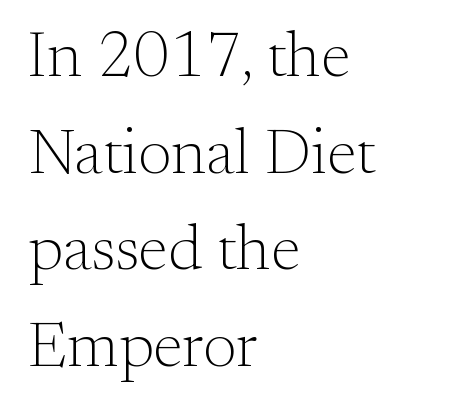
{"serif": "yes", "italic": "no", "bold": "no", "weight": "light", "width": "normal", "stroke_contrast": "medium", "x_height": "small", "monospaced": "no", "underline": "no", "align": "left", "line_spacing": "normal", "line_spacing_ratio": 1.51, "letter_spacing": "normal", "letter_spacing_em": 0.0, "glyph_px": 64}
